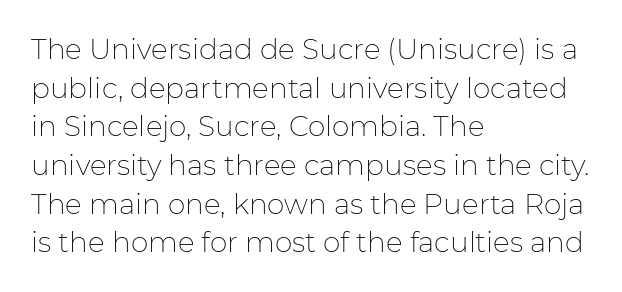
The image shows 28 px thin sans-serif type, upright; set left-aligned, normal line spacing (1.38x), normal letter spacing, not underlined; low stroke contrast and a medium x-height.
